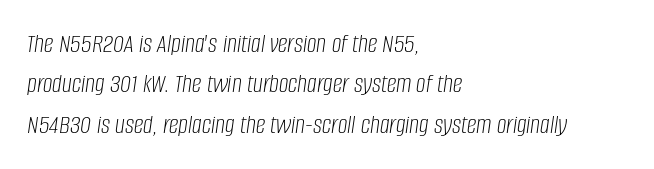
Q: Is the text bold? A: No.
Q: Is the text italic (slanted)? A: Yes, it leans right by about 8 degrees.
Q: Is the text underlined? A: No.
Q: How is the paragraph aligned? A: Left-aligned.
Q: Is the spacing between letters normal or unusually wide? A: Normal.
Q: Is the spacing between lines tight, normal or loose? A: Normal.
